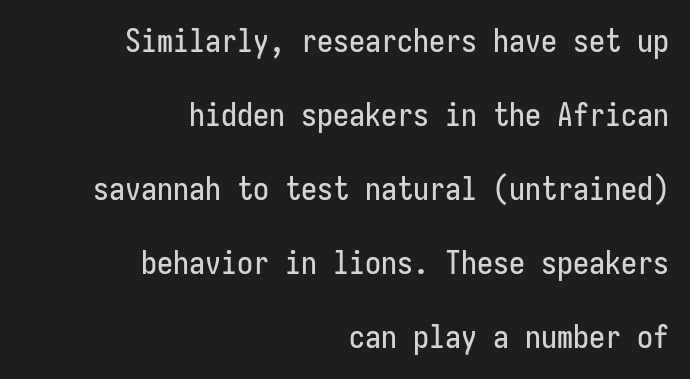
{"serif": "no", "italic": "no", "width": "condensed", "stroke_contrast": "low", "x_height": "medium", "monospaced": "yes", "underline": "no", "align": "right", "line_spacing": "loose", "line_spacing_ratio": 2.31, "letter_spacing": "normal", "letter_spacing_em": 0.0, "glyph_px": 32}
